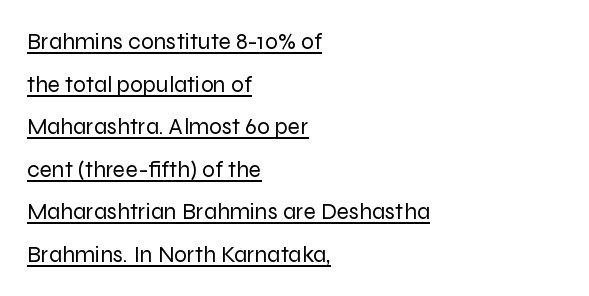
Weight: regular or lighter. Letter spacing: default. Underlined type. Quick note: not italic, upright. A classic flush-left, rag-right setting is used for this passage.
